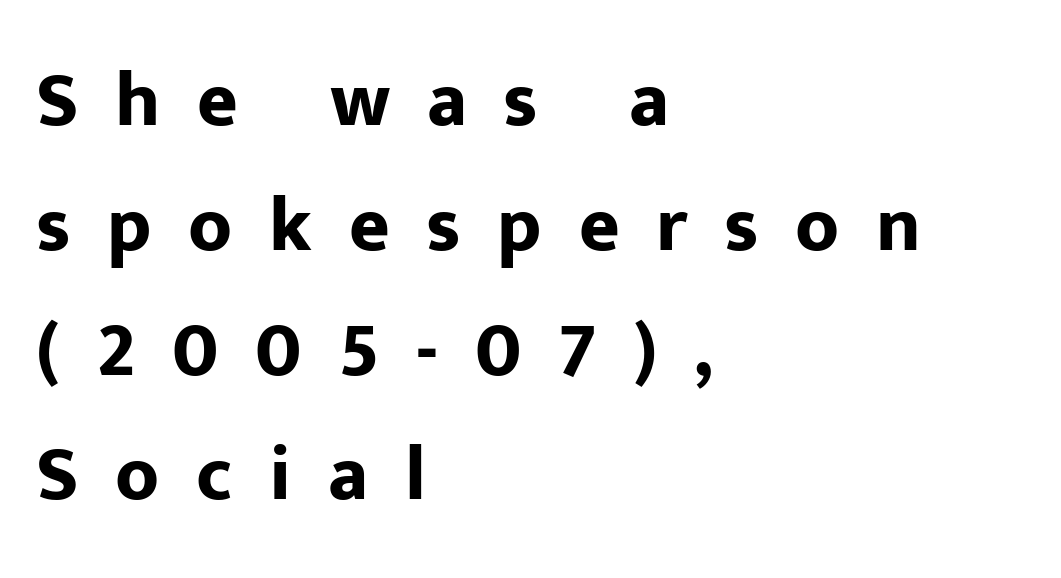
Q: Is the text bold? A: Yes.
Q: Is the text italic (slanted)? A: No, it is upright.
Q: Is the typeface a serif or a sans-serif typeface? A: Sans-serif.
Q: Is the text underlined? A: No.
Q: How is the paragraph aligned? A: Left-aligned.
Q: Is the spacing between letters normal or unusually wide? A: Unusually wide.
Q: Is the spacing between lines tight, normal or loose? A: Normal.
Q: Width (condensed, normal, or wide)? A: Normal.
Q: Stroke contrast? A: Low.
Q: x-height? A: Medium.
Q: Monospaced? A: No.
